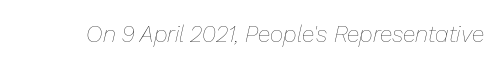
Q: Is the text bold? A: No.
Q: Is the text italic (slanted)? A: Yes, it leans right by about 13 degrees.
Q: Is the text underlined? A: No.
Q: Is the spacing between letters normal or unusually wide? A: Normal.
